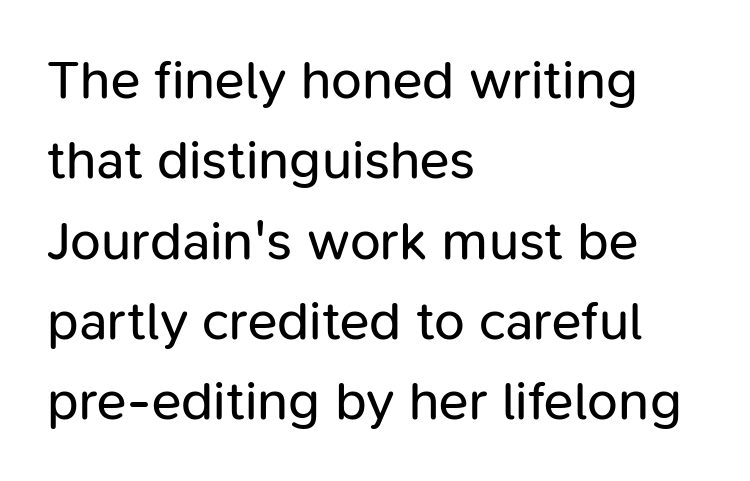
The image shows 55 px regular-weight sans-serif type, upright; set left-aligned, normal line spacing (1.46x), normal letter spacing, not underlined; low stroke contrast and a medium x-height.
